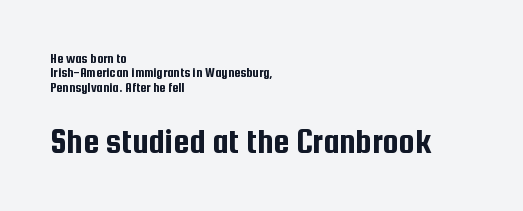
Q: Is the text italic (slanted)? A: No, it is upright.
Q: Is the typeface a serif or a sans-serif typeface? A: Sans-serif.
Q: Is the text underlined? A: No.
Q: How is the paragraph aligned? A: Left-aligned.
Q: Is the spacing between letters normal or unusually wide? A: Normal.
Q: Is the spacing between lines tight, normal or loose? A: Tight.
Q: Which block of text is set in a larger size, the first (top) or the second (bottom)? A: The second (bottom) one.
Q: Width (condensed, normal, or wide)? A: Condensed.
Q: Stroke contrast? A: Low.
Q: x-height? A: Medium.
Q: Monospaced? A: No.
